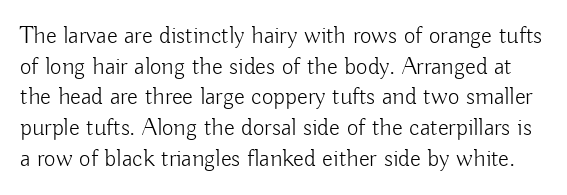
The image shows 25 px text type, upright; set line spacing 1.23x, normal letter spacing, not underlined.
